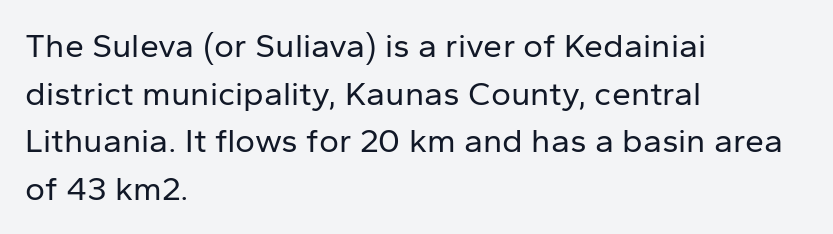
{"serif": "no", "italic": "no", "bold": "no", "weight": "regular", "width": "normal", "stroke_contrast": "low", "x_height": "medium", "monospaced": "no", "underline": "no", "align": "left", "line_spacing": "normal", "line_spacing_ratio": 1.4, "letter_spacing": "normal", "letter_spacing_em": 0.0, "glyph_px": 34}
